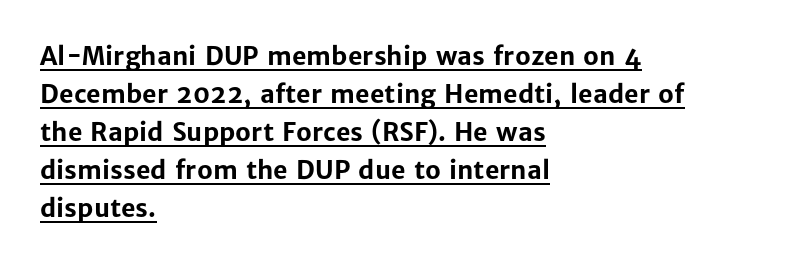
The letters are bold, with thick, heavy strokes. Leading: standard. This sample uses plain, unmodified letter spacing. Caption: multi-line text, flush left, ragged right. Rendered with straight, roman letterforms.
